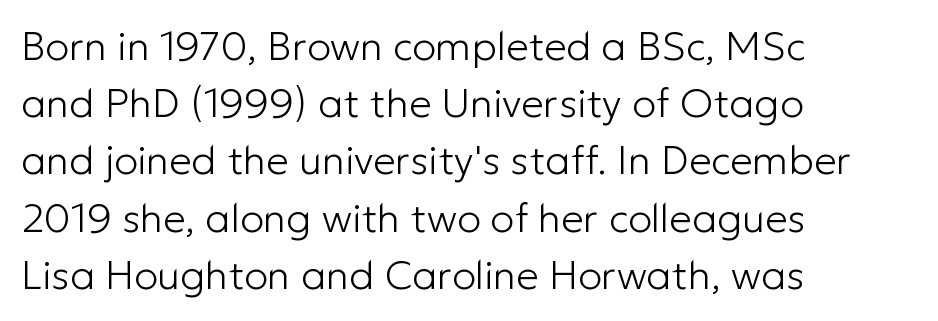
{"serif": "no", "italic": "no", "bold": "no", "weight": "light", "width": "normal", "stroke_contrast": "low", "x_height": "medium", "monospaced": "no", "underline": "no", "align": "left", "line_spacing": "normal", "line_spacing_ratio": 1.43, "letter_spacing": "normal", "letter_spacing_em": 0.0, "glyph_px": 40}
